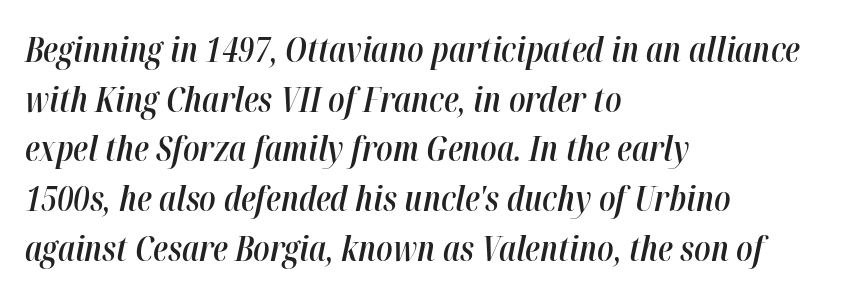
Q: Is the text bold? A: Semi-bold.
Q: Is the text italic (slanted)? A: Yes, it leans right by about 12 degrees.
Q: Is the text underlined? A: No.
Q: How is the paragraph aligned? A: Left-aligned.
Q: Is the spacing between letters normal or unusually wide? A: Normal.
Q: Is the spacing between lines tight, normal or loose? A: Normal.
Q: Width (condensed, normal, or wide)? A: Condensed.
Q: Stroke contrast? A: High.
Q: x-height? A: Medium.
Q: Monospaced? A: No.
